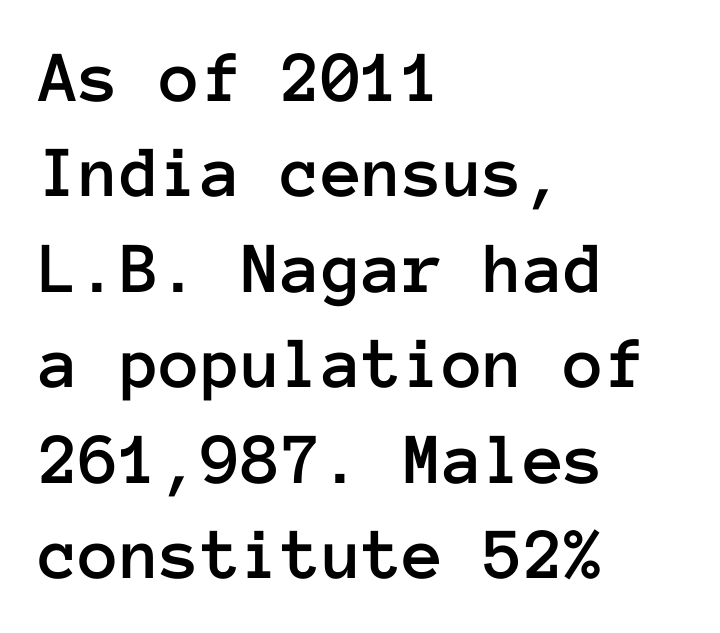
The axis of the letterforms is exactly vertical. The text block is weighted toward the left margin, trailing off unevenly rightward. Honestly, there is no underline to notice here at all. The vertical gap from one line to the next is medium. Is this a fixed-width face? Yes — each glyph sits in an identical cell.
